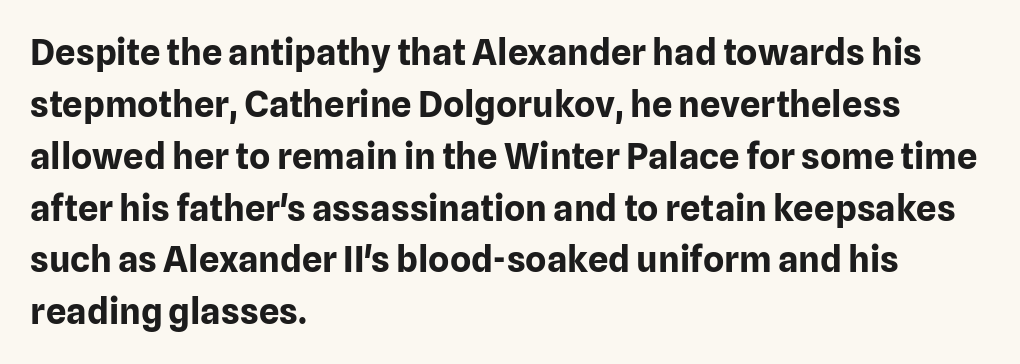
The image shows 36 px bold sans-serif type, upright; set left-aligned, normal line spacing (1.44x), normal letter spacing, not underlined; low stroke contrast and a medium x-height.
